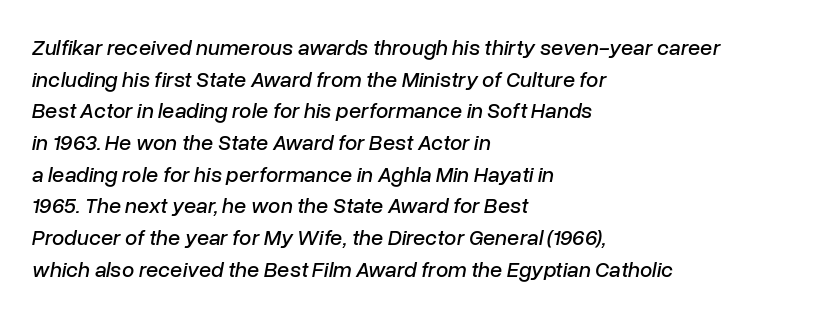
Q: Is the text italic (slanted)? A: Yes, it leans right by about 10 degrees.
Q: Is the text underlined? A: No.
Q: How is the paragraph aligned? A: Left-aligned.
Q: Is the spacing between letters normal or unusually wide? A: Normal.
Q: Is the spacing between lines tight, normal or loose? A: Normal.
